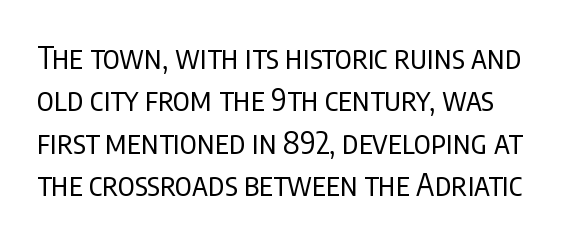
What kind of face is this? One without serifs — a sans. Unmarked baselines from the first word to the last. No chunkiness to these letters — they're not bold. The text block is weighted toward the left margin, trailing off unevenly rightward. A normal amount of white space separates one row of letters from the next. Characters follow at the spacing the type designer built in.
